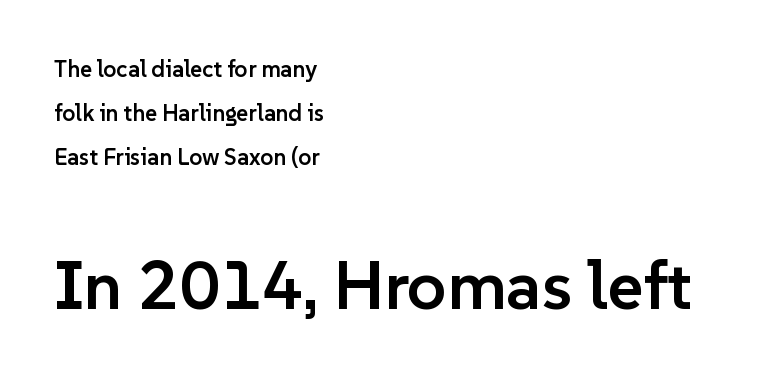
{"serif": "no", "italic": "no", "bold": "semi", "weight": "semibold", "width": "normal", "stroke_contrast": "low", "x_height": "medium", "monospaced": "no", "underline": "no", "align": "left", "line_spacing": "loose", "line_spacing_ratio": 1.91, "letter_spacing": "normal", "letter_spacing_em": 0.0, "larger_block": "second", "size_ratio": 3.0, "glyph_px": 69}
